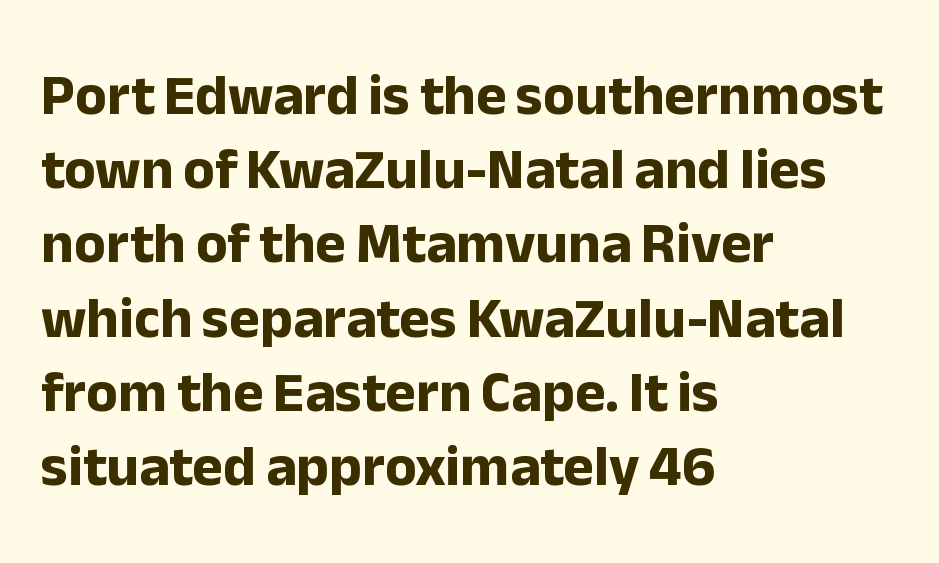
The image shows 58 px bold sans-serif type, upright; set left-aligned, normal line spacing (1.28x), normal letter spacing, not underlined; low stroke contrast and a medium x-height.
